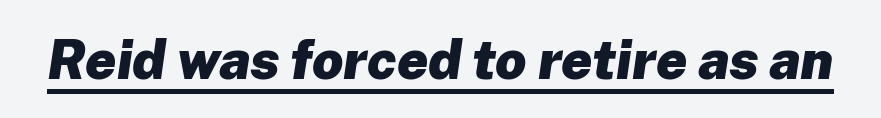
Q: Is the text bold? A: Yes.
Q: Is the text italic (slanted)? A: Yes, it leans right by about 8 degrees.
Q: Is the text underlined? A: Yes.
Q: Is the spacing between letters normal or unusually wide? A: Normal.
Q: Width (condensed, normal, or wide)? A: Normal.
Q: Stroke contrast? A: Low.
Q: x-height? A: Medium.
Q: Monospaced? A: No.
